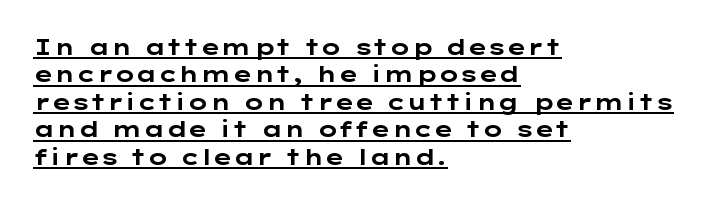
The passage shown is underscored from start to finish. The designer left line spacing at the default. The font is running at its bold setting. A typesetter would mark this as roman, not italic. The passage is arranged the way most books set body copy — flush left.
